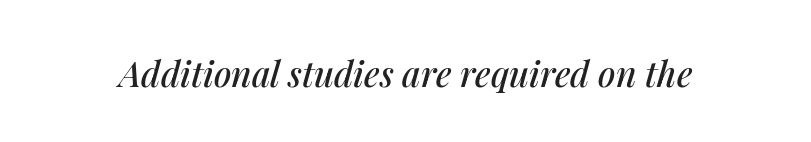
Q: Is the text italic (slanted)? A: Yes, it leans right by about 14 degrees.
Q: Is the text underlined? A: No.
Q: Is the spacing between letters normal or unusually wide? A: Normal.
Q: Width (condensed, normal, or wide)? A: Normal.
Q: Stroke contrast? A: Medium.
Q: x-height? A: Medium.
Q: Monospaced? A: No.
